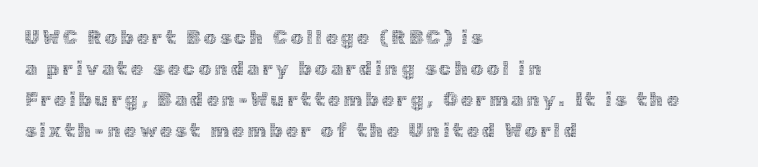
{"italic": "no", "bold": "no", "underline": "no", "align": "left", "line_spacing": "normal", "line_spacing_ratio": 1.55, "glyph_px": 20}
